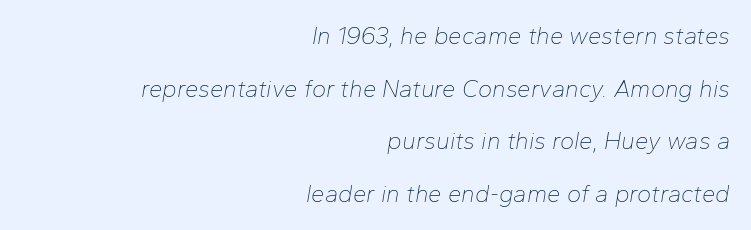
{"italic": "yes", "lean": "right", "slant_degrees": 10, "bold": "no", "underline": "no", "align": "right", "line_spacing": "loose", "line_spacing_ratio": 2.19, "letter_spacing": "normal", "letter_spacing_em": 0.0, "glyph_px": 24}
